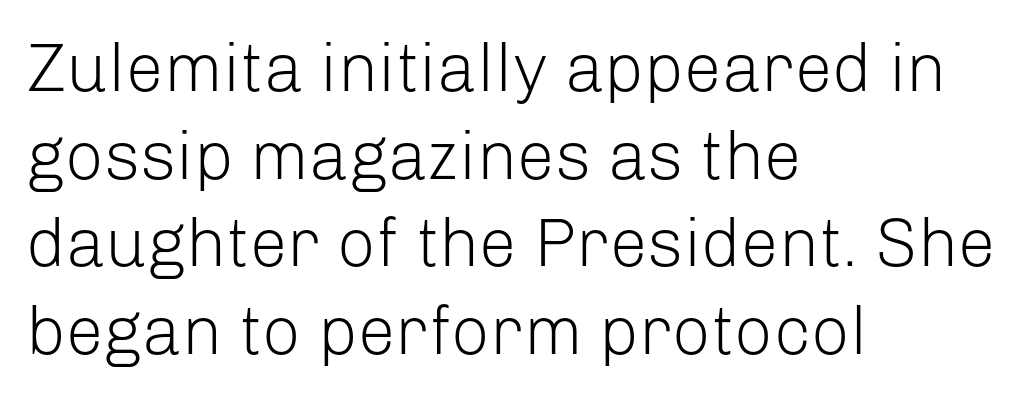
You can tell from the bare stems that sans-serif type was used. The face used here is rendered with its standard letterfit. The lines in this sample share a left origin and differ only in where they stop. What's the leading like? Ordinary, nothing unusual. Beneath every word, the page is bare.
